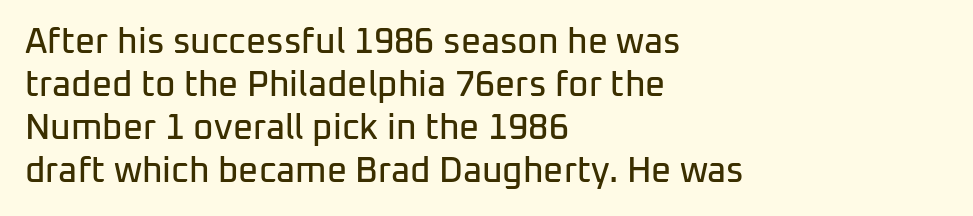
Q: Is the text italic (slanted)? A: No, it is upright.
Q: Is the typeface a serif or a sans-serif typeface? A: Sans-serif.
Q: Is the text underlined? A: No.
Q: How is the paragraph aligned? A: Left-aligned.
Q: Is the spacing between letters normal or unusually wide? A: Normal.
Q: Width (condensed, normal, or wide)? A: Normal.
Q: Stroke contrast? A: Low.
Q: x-height? A: Medium.
Q: Monospaced? A: No.
